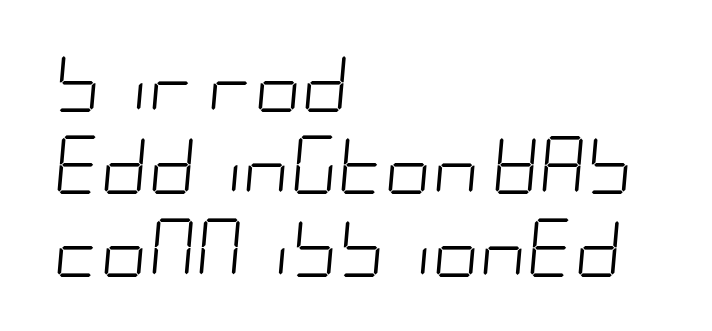
{"italic": "yes", "lean": "right", "slant_degrees": 5, "bold": "no", "weight": "light", "width": "condensed", "stroke_contrast": "low", "x_height": "large", "underline": "no", "align": "left", "line_spacing": "normal", "line_spacing_ratio": 1.42, "letter_spacing": "normal", "letter_spacing_em": 0.0, "glyph_px": 58}
